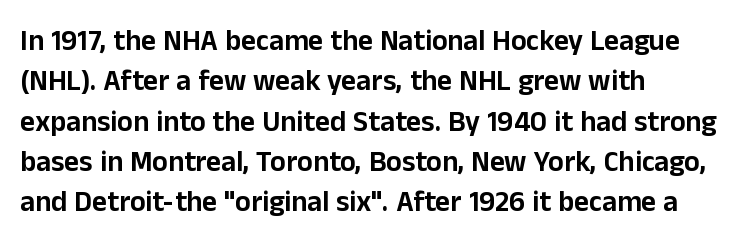
The image shows 29 px sans-serif type, upright; set left-aligned, normal line spacing (1.39x), normal letter spacing, not underlined; low stroke contrast and a medium x-height.
